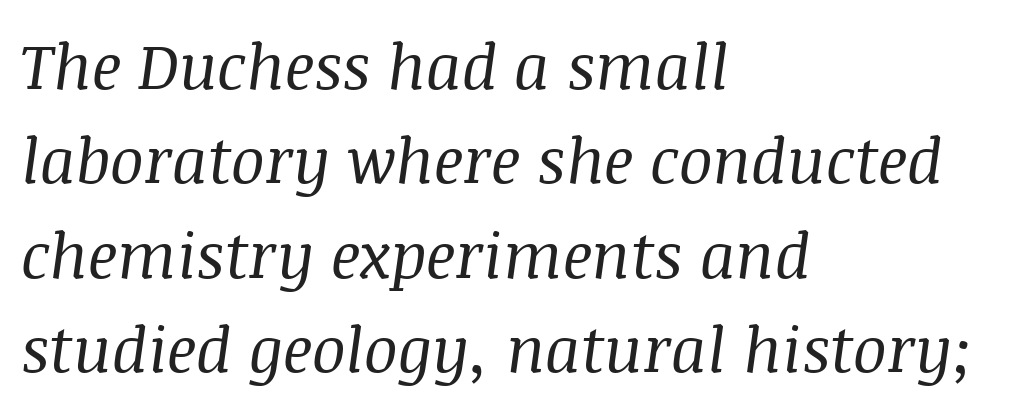
{"serif": "yes", "italic": "yes", "lean": "right", "slant_degrees": 8, "bold": "no", "weight": "regular", "width": "normal", "stroke_contrast": "medium", "x_height": "large", "monospaced": "no", "underline": "no", "align": "left", "line_spacing": "normal", "line_spacing_ratio": 1.5, "letter_spacing": "normal", "letter_spacing_em": 0.0, "glyph_px": 63}
